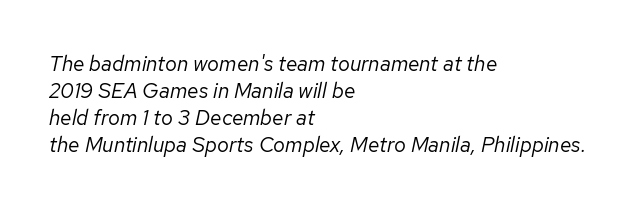
Q: Is the text bold? A: No.
Q: Is the text italic (slanted)? A: Yes, it leans right by about 12 degrees.
Q: Is the text underlined? A: No.
Q: How is the paragraph aligned? A: Left-aligned.
Q: Is the spacing between letters normal or unusually wide? A: Normal.
Q: Is the spacing between lines tight, normal or loose? A: Normal.
